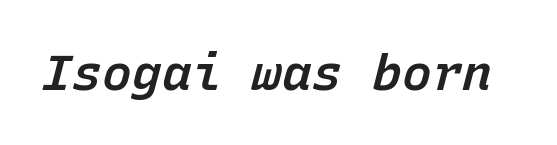
{"italic": "yes", "lean": "right", "slant_degrees": 15, "bold": "semi", "weight": "semibold", "width": "normal", "stroke_contrast": "low", "x_height": "medium", "monospaced": "yes", "underline": "no", "letter_spacing": "normal", "letter_spacing_em": 0.0, "glyph_px": 50}
